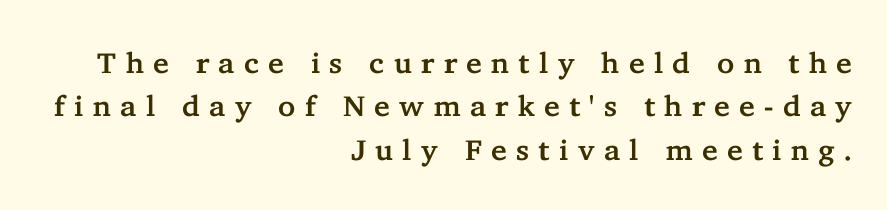
Q: Is the text italic (slanted)? A: No, it is upright.
Q: Is the typeface a serif or a sans-serif typeface? A: Serif.
Q: Is the text underlined? A: No.
Q: How is the paragraph aligned? A: Right-aligned.
Q: Is the spacing between letters normal or unusually wide? A: Unusually wide.
Q: Is the spacing between lines tight, normal or loose? A: Normal.
Q: Width (condensed, normal, or wide)? A: Normal.
Q: Stroke contrast? A: Low.
Q: x-height? A: Medium.
Q: Monospaced? A: No.
